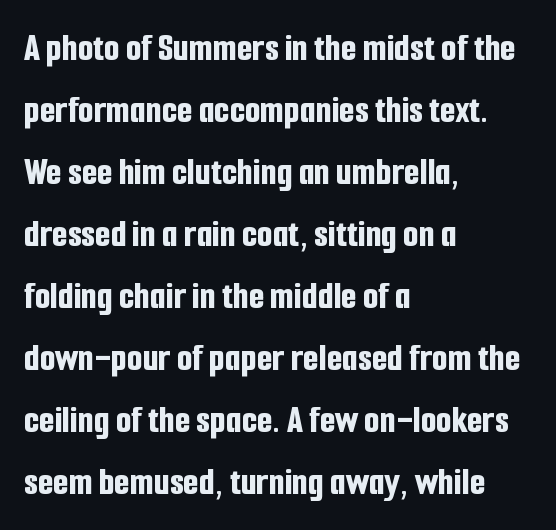
{"serif": "no", "italic": "no", "bold": "yes", "weight": "bold", "width": "condensed", "stroke_contrast": "low", "x_height": "medium", "monospaced": "no", "underline": "no", "align": "left", "line_spacing": "normal", "line_spacing_ratio": 1.55, "letter_spacing": "normal", "letter_spacing_em": 0.0, "glyph_px": 40}
